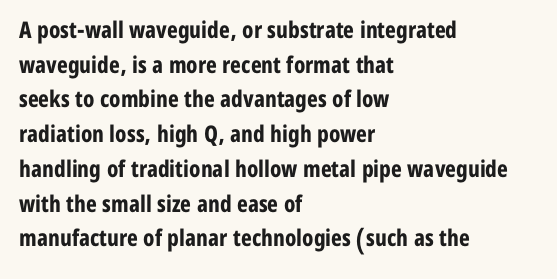
Q: Is the text bold? A: Yes.
Q: Is the text italic (slanted)? A: No, it is upright.
Q: Is the text underlined? A: No.
Q: How is the paragraph aligned? A: Left-aligned.
Q: Is the spacing between letters normal or unusually wide? A: Normal.
Q: Is the spacing between lines tight, normal or loose? A: Normal.
